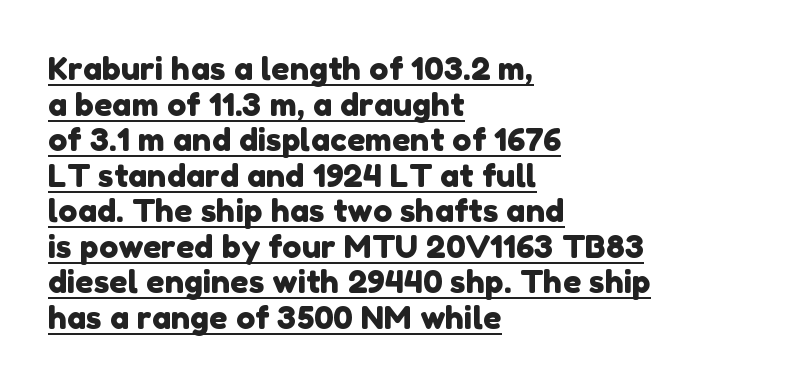
Underlining? Definitely there. Short and long lines alike share a common starting point at left. What kind of face is this? One without serifs — a sans. Here the designer chose a conventional face with non-uniform glyph widths. The line-height multiplier appears low, near solid setting. This sample uses plain, unmodified letter spacing.
